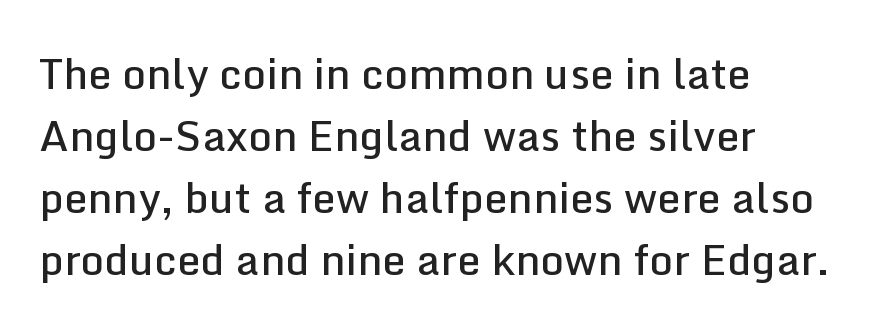
{"serif": "no", "italic": "no", "bold": "semi", "weight": "semibold", "width": "normal", "stroke_contrast": "low", "x_height": "medium", "monospaced": "no", "underline": "no", "align": "left", "line_spacing": "normal", "line_spacing_ratio": 1.48, "letter_spacing": "normal", "letter_spacing_em": 0.0, "glyph_px": 42}
